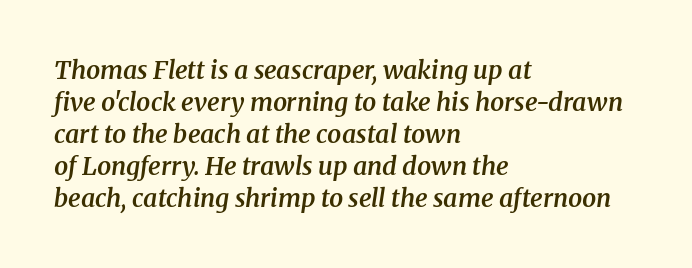
Q: Is the text bold? A: Semi-bold.
Q: Is the text italic (slanted)? A: Yes, it leans right by about 8 degrees.
Q: Is the text underlined? A: No.
Q: How is the paragraph aligned? A: Left-aligned.
Q: Is the spacing between letters normal or unusually wide? A: Normal.
Q: Is the spacing between lines tight, normal or loose? A: Normal.
